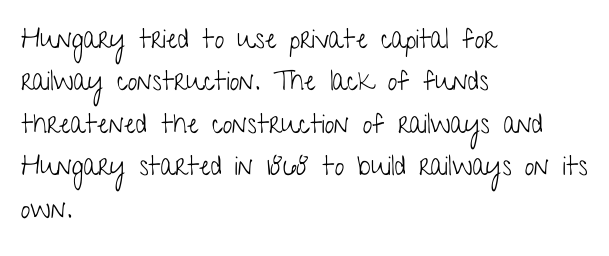
Characters follow at the spacing the type designer built in. Where is the straight margin? On the left. Weight: regular or lighter. Check the space under the baseline: it is left empty. Each new line begins a customary step beneath the previous one.
